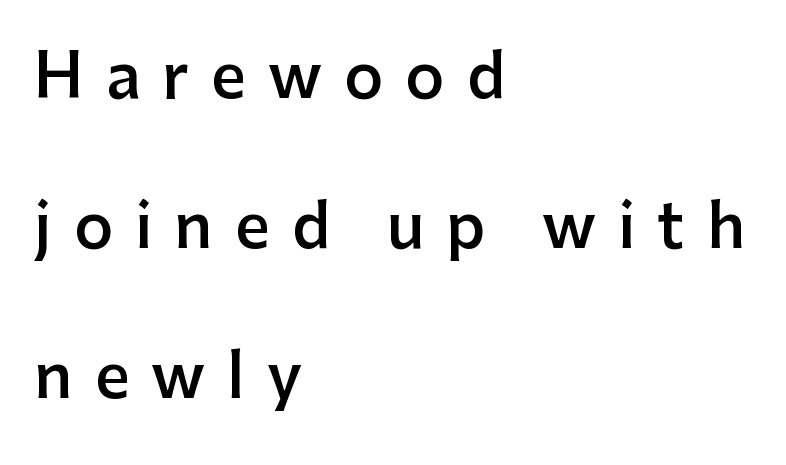
The image shows 61 px semibold sans-serif type, upright; set left-aligned, loose line spacing (2.46x), unusually wide letter spacing (+0.36 em), not underlined; low stroke contrast and a medium x-height.
